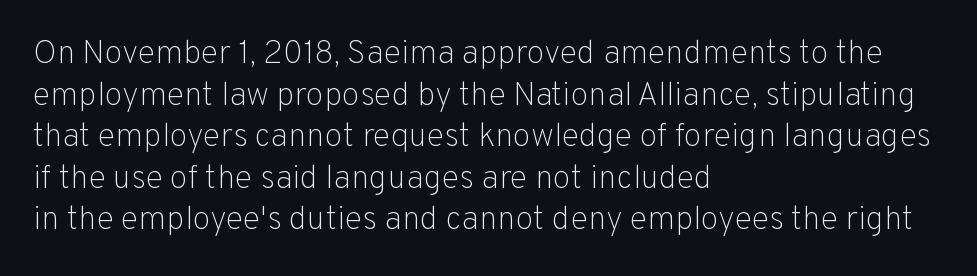
The image shows 33 px light sans-serif type, upright; set left-aligned, normal line spacing (1.26x), normal letter spacing, not underlined; low stroke contrast and a medium x-height.
